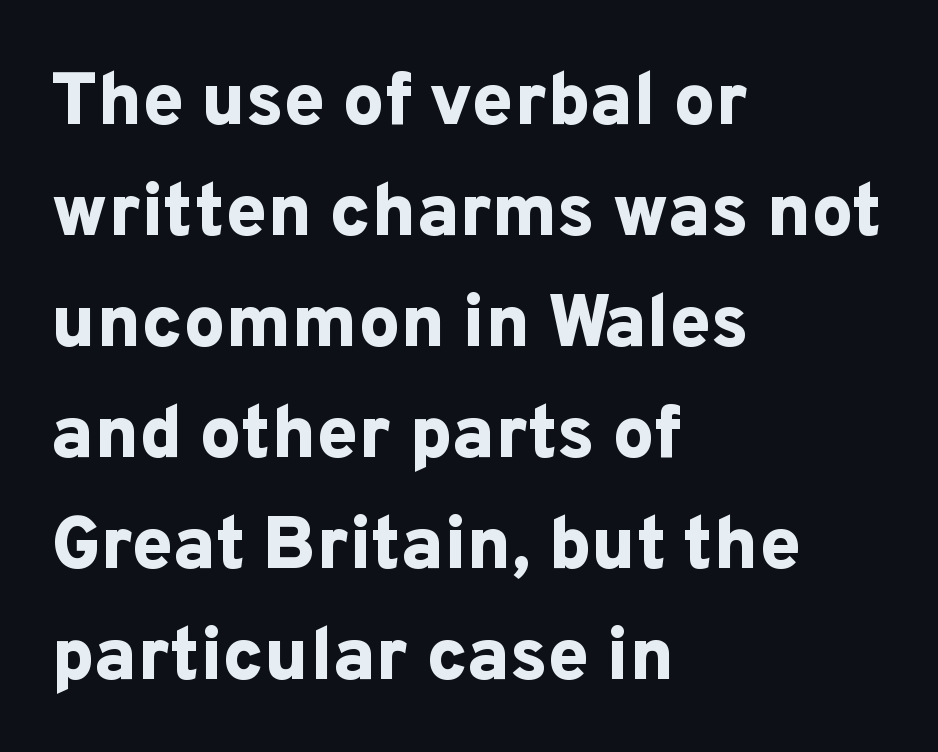
Q: Is the text bold? A: Yes.
Q: Is the text italic (slanted)? A: No, it is upright.
Q: Is the typeface a serif or a sans-serif typeface? A: Sans-serif.
Q: Is the text underlined? A: No.
Q: How is the paragraph aligned? A: Left-aligned.
Q: Is the spacing between letters normal or unusually wide? A: Normal.
Q: Is the spacing between lines tight, normal or loose? A: Normal.
Q: Width (condensed, normal, or wide)? A: Normal.
Q: Stroke contrast? A: Low.
Q: x-height? A: Medium.
Q: Monospaced? A: No.
